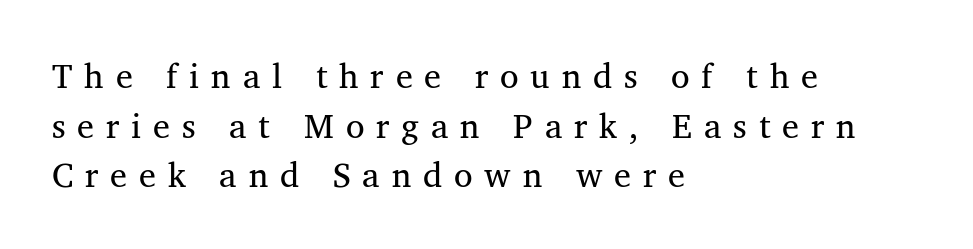
{"serif": "yes", "italic": "no", "bold": "no", "weight": "regular", "width": "normal", "stroke_contrast": "medium", "x_height": "medium", "monospaced": "no", "underline": "no", "align": "left", "line_spacing": "normal", "line_spacing_ratio": 1.46, "letter_spacing": "wide", "letter_spacing_em": 0.35, "glyph_px": 34}
